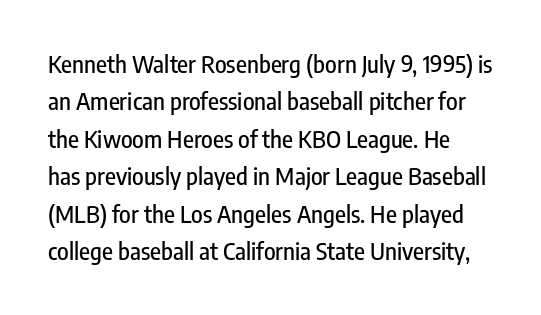
The image shows 24 px text type, upright; set normal line spacing (1.56x), normal letter spacing, not underlined.
